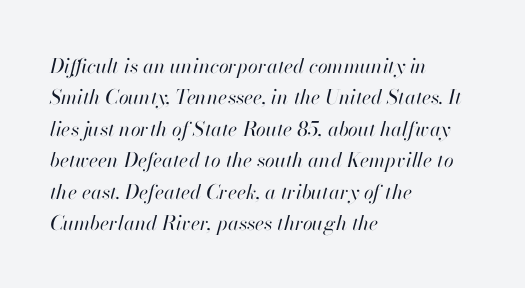
The image shows 20 px text type, italic (leaning right); set left-aligned, normal line spacing (1.57x), normal letter spacing, not underlined.
